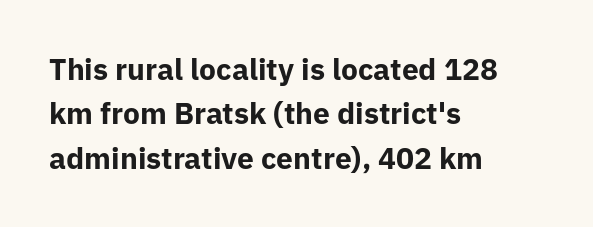
Look at the bottom of the vertical strokes: they stop flat, with no serifs. Honestly, the row spacing looks completely unremarkable. These lines were composed using upright roman letters. Do the characters align in a grid? No, the font is proportional. Does the weight exceed regular? Yes, all the way to bold. The lines in this sample share a left origin and differ only in where they stop.
